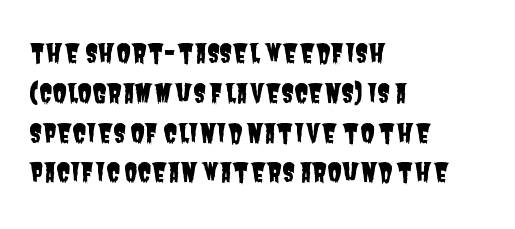
Successive baselines arrive at the customary interval. No extra tracking has been applied to these lines. Reading down the block, your eye returns to a fixed left position each line. The foot of each line stays bare and open.
